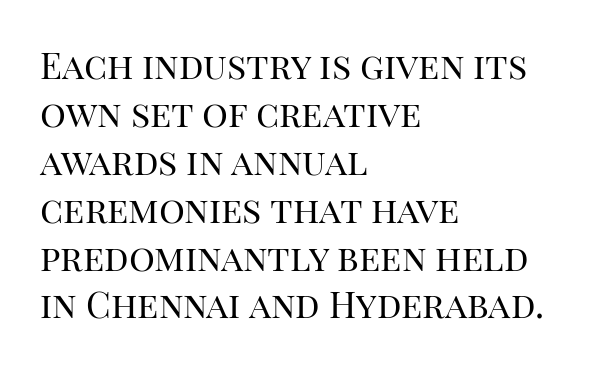
{"serif": "yes", "italic": "no", "bold": "no", "weight": "regular", "width": "normal", "stroke_contrast": "high", "x_height": "large", "monospaced": "no", "underline": "no", "align": "left", "line_spacing": "normal", "line_spacing_ratio": 1.33, "letter_spacing": "normal", "letter_spacing_em": 0.0, "glyph_px": 36}
